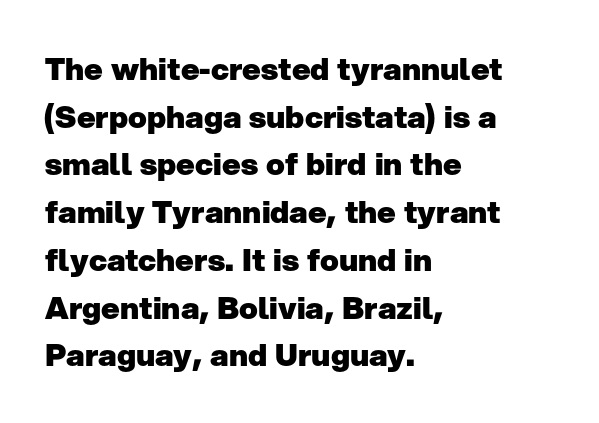
The image shows 31 px heavy sans-serif type, upright; set left-aligned, normal line spacing (1.54x), normal letter spacing, not underlined; low stroke contrast and a medium x-height.
